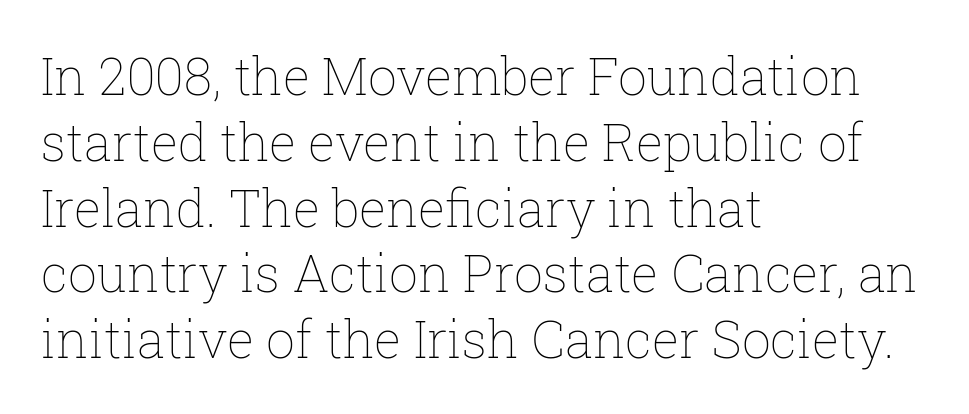
Q: Is the text bold? A: No.
Q: Is the text italic (slanted)? A: No, it is upright.
Q: Is the text underlined? A: No.
Q: How is the paragraph aligned? A: Left-aligned.
Q: Is the spacing between letters normal or unusually wide? A: Normal.
Q: Is the spacing between lines tight, normal or loose? A: Normal.
Q: Width (condensed, normal, or wide)? A: Normal.
Q: Stroke contrast? A: Low.
Q: x-height? A: Medium.
Q: Monospaced? A: No.
